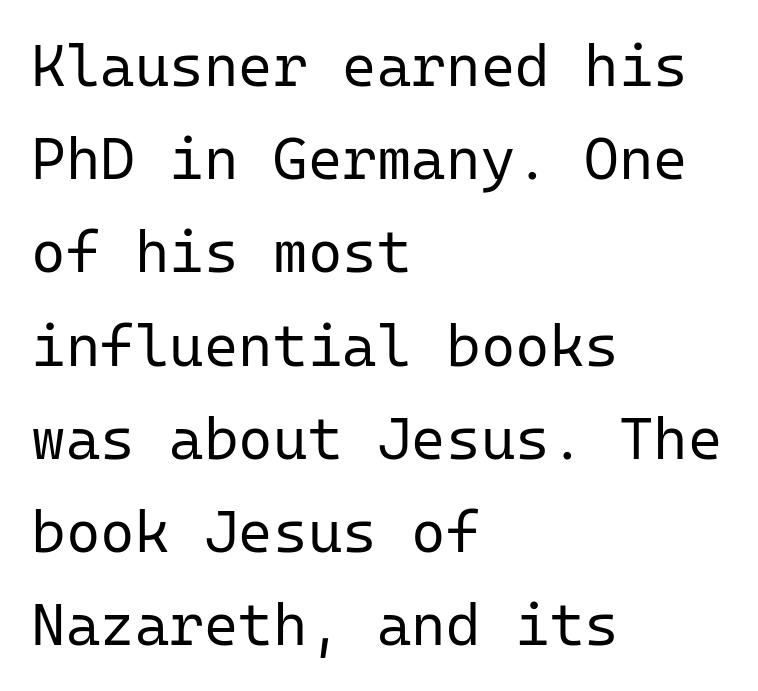
The image shows 59 px regular-weight sans-serif type, upright, monospaced; set left-aligned, normal line spacing (1.58x), normal letter spacing, not underlined; low stroke contrast and a medium x-height.
